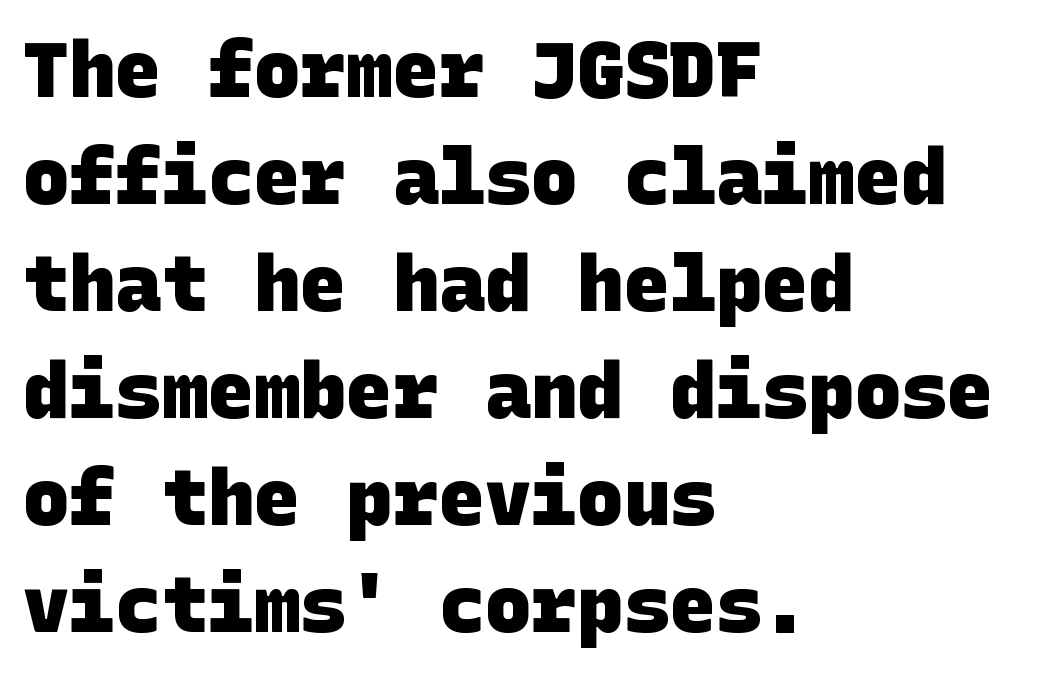
Check where the strokes stop: nothing finishes them off — pure sans. The paragraph shown leans on its left margin. Set as a true bold cut, around the 700 mark. This rendering leaves character spacing at its baseline value. The leading is moderate, giving the passage an even texture.
